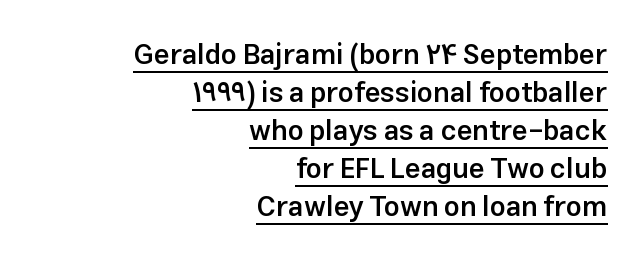
Standard letterfit; no display-style spreading of the glyphs. The setting favours the right margin, as signatures and pull-quotes sometimes do. Stroke thickness is moderately raised; the sample reads as semibold. It's the straight-up-and-down kind of type. Has an underline been added? It has. The vertical gap from one line to the next is medium.
